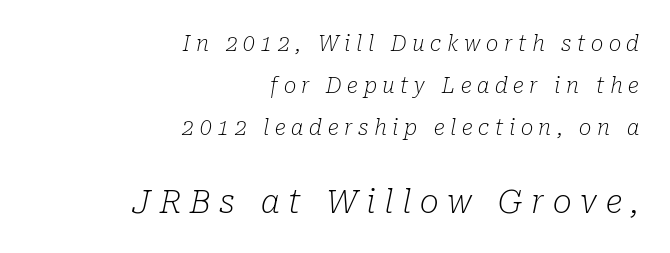
{"serif": "yes", "italic": "yes", "lean": "right", "slant_degrees": 10, "bold": "no", "weight": "light", "width": "normal", "stroke_contrast": "low", "x_height": "medium", "monospaced": "no", "underline": "no", "align": "right", "line_spacing": "loose", "line_spacing_ratio": 2.01, "letter_spacing": "wide", "letter_spacing_em": 0.27, "larger_block": "second", "size_ratio": 1.52, "glyph_px": 32}
